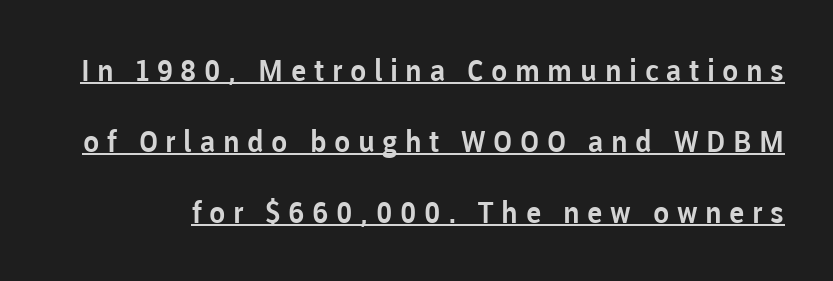
Q: Is the text italic (slanted)? A: No, it is upright.
Q: Is the typeface a serif or a sans-serif typeface? A: Sans-serif.
Q: Is the text underlined? A: Yes.
Q: Is the spacing between letters normal or unusually wide? A: Unusually wide.
Q: Is the spacing between lines tight, normal or loose? A: Loose.
Q: Width (condensed, normal, or wide)? A: Normal.
Q: Stroke contrast? A: Low.
Q: x-height? A: Medium.
Q: Monospaced? A: No.
